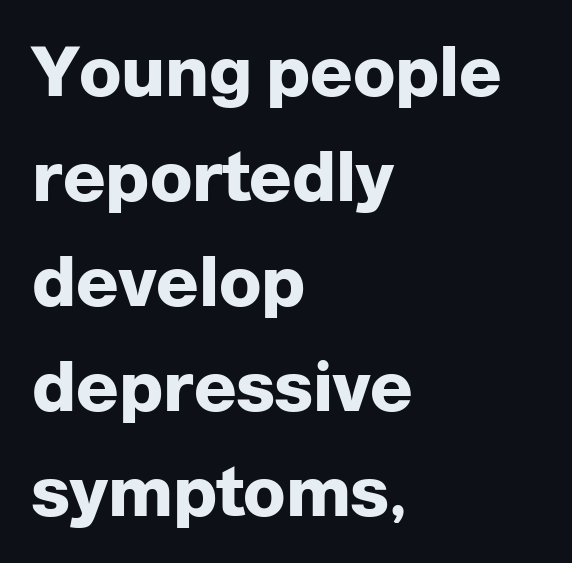
The image shows 70 px heavy sans-serif type, upright; set left-aligned, normal line spacing (1.5x), normal letter spacing, not underlined; low stroke contrast and a medium x-height.
